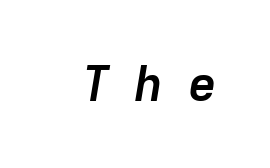
Q: Is the text bold? A: Yes.
Q: Is the text italic (slanted)? A: Yes, it leans right by about 9 degrees.
Q: Is the text underlined? A: No.
Q: Is the spacing between letters normal or unusually wide? A: Unusually wide.
Q: Width (condensed, normal, or wide)? A: Normal.
Q: Stroke contrast? A: Low.
Q: x-height? A: Medium.
Q: Monospaced? A: Yes.
